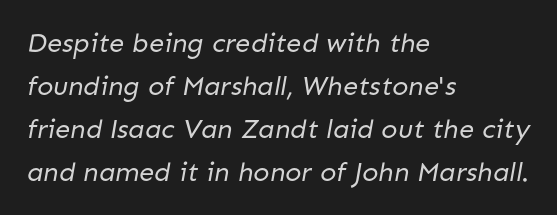
{"bold": "no", "underline": "no", "align": "left", "line_spacing": "normal", "line_spacing_ratio": 1.59, "letter_spacing": "normal", "letter_spacing_em": 0.0, "glyph_px": 27}
